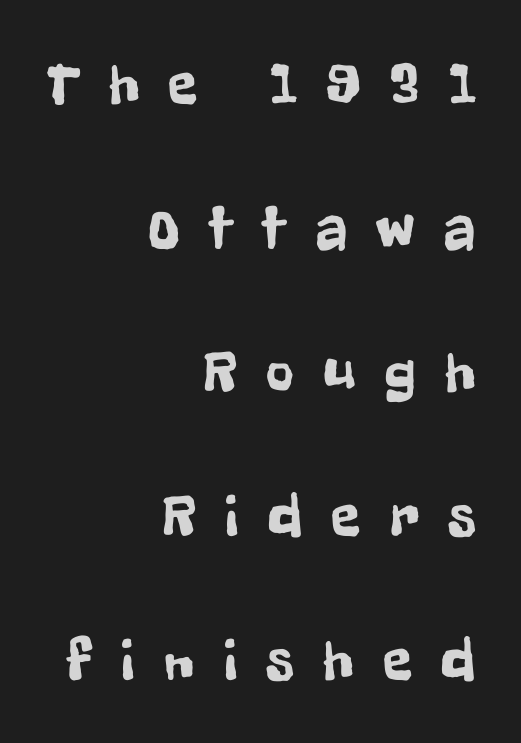
{"serif": "no", "italic": "no", "width": "condensed", "stroke_contrast": "low", "x_height": "medium", "monospaced": "no", "underline": "no", "align": "right", "line_spacing": "loose", "line_spacing_ratio": 2.4, "letter_spacing": "wide", "letter_spacing_em": 0.49, "glyph_px": 60}
